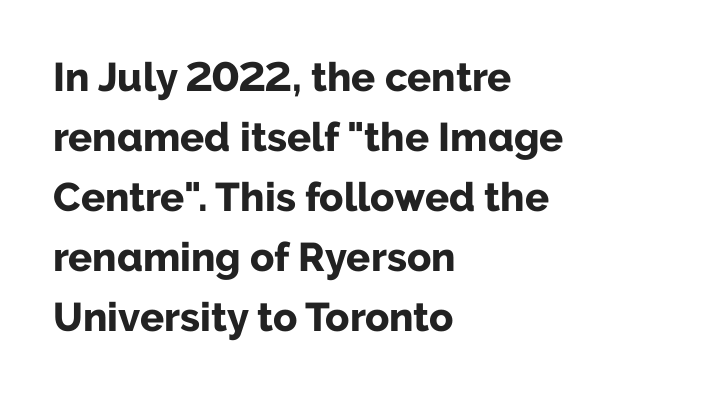
The image shows 40 px bold sans-serif type, upright; set left-aligned, normal line spacing (1.5x), normal letter spacing, not underlined; low stroke contrast and a medium x-height.
